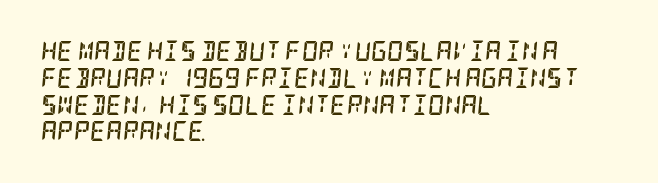
{"italic": "yes", "lean": "right", "slant_degrees": 5, "bold": "yes", "underline": "no", "align": "left", "line_spacing": "normal", "line_spacing_ratio": 1.34, "letter_spacing": "normal", "letter_spacing_em": 0.0, "glyph_px": 20}
